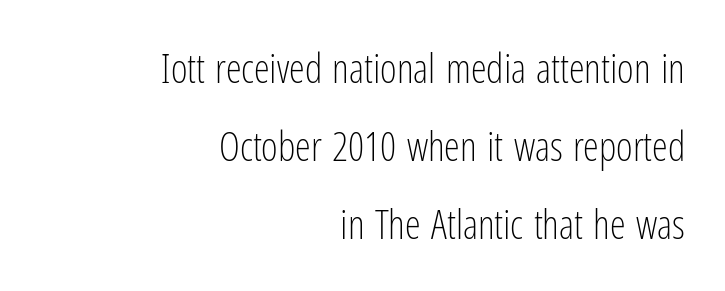
Has an underline been added? It has not. How would I describe the line gaps? Wide and relaxed. Is the block centered? No — it sits flush against the right margin. This sample has the flowing, uneven cadence of proportional lettering. These glyphs show unthickened strokes, regular width or finer.
